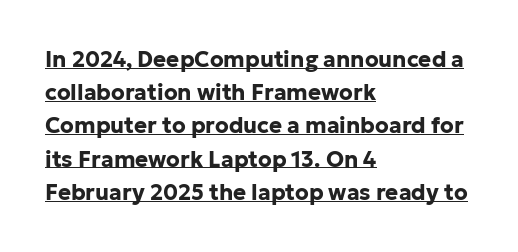
{"italic": "no", "bold": "yes", "underline": "yes", "align": "left", "line_spacing": "normal", "line_spacing_ratio": 1.51, "letter_spacing": "normal", "letter_spacing_em": 0.0, "glyph_px": 22}
